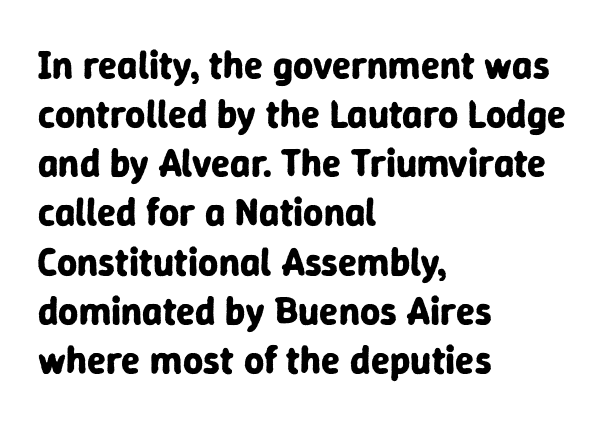
The type family on display is of the sans-serif kind. Strokes here are thick enough to call this a true bold. Short note: letters normally spaced. Quick note: underline off.
